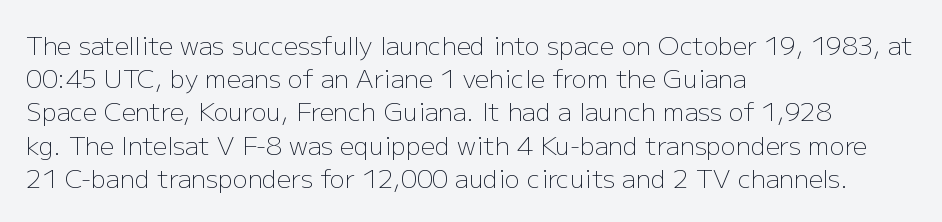
The image shows 25 px text type, upright; set left-aligned, normal line spacing (1.33x), normal letter spacing, not underlined.
